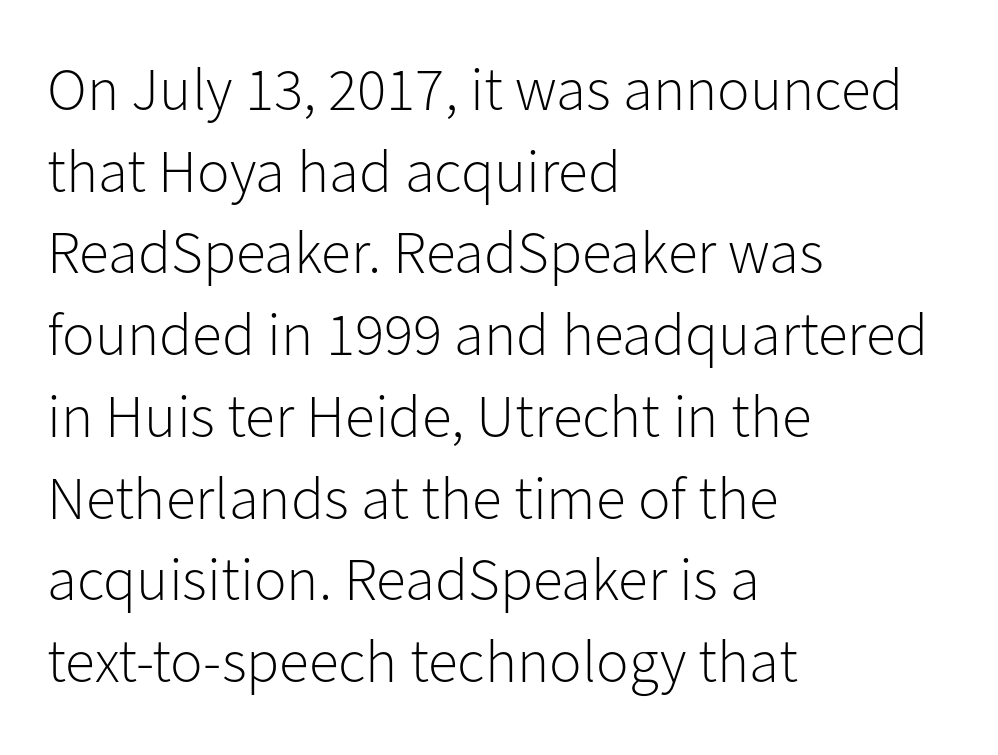
The image shows 61 px light sans-serif type, upright; set left-aligned, normal line spacing (1.34x), normal letter spacing, not underlined; low stroke contrast and a medium x-height.
